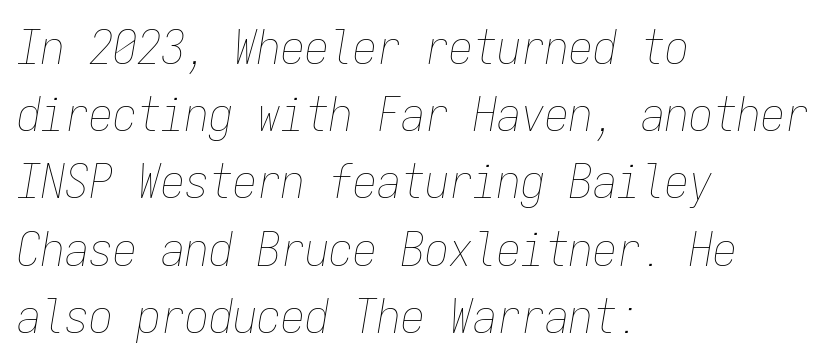
The image shows 48 px thin, condensed type, italic (leaning right), monospaced; set left-aligned, normal line spacing (1.4x), normal letter spacing, not underlined; low stroke contrast and a medium x-height.
